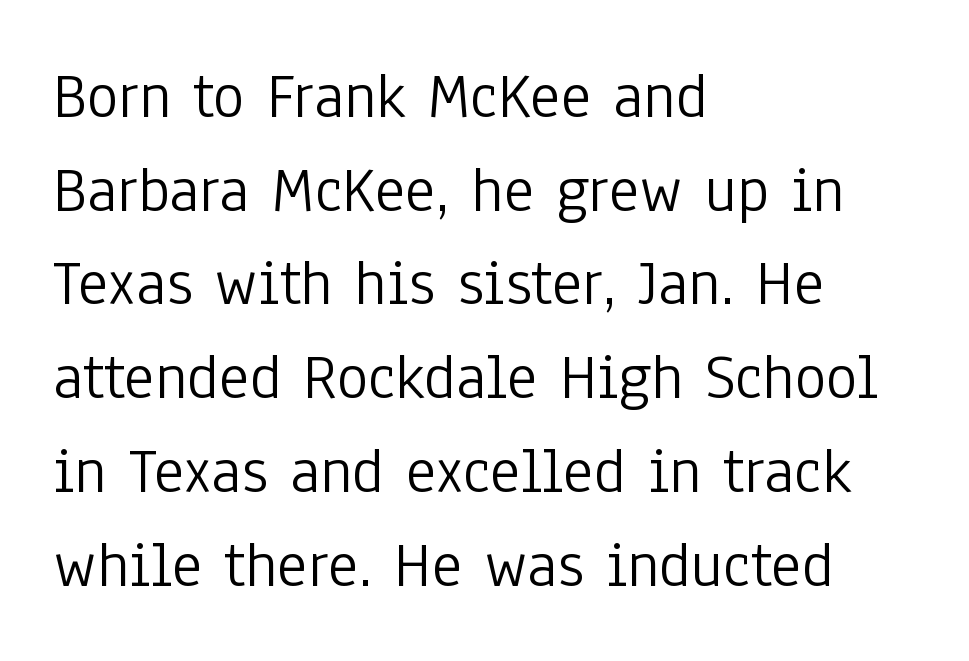
{"serif": "no", "italic": "no", "bold": "no", "weight": "light", "width": "condensed", "stroke_contrast": "low", "x_height": "medium", "monospaced": "no", "underline": "no", "align": "left", "line_spacing": "normal", "line_spacing_ratio": 1.42, "letter_spacing": "normal", "letter_spacing_em": 0.0, "glyph_px": 66}
